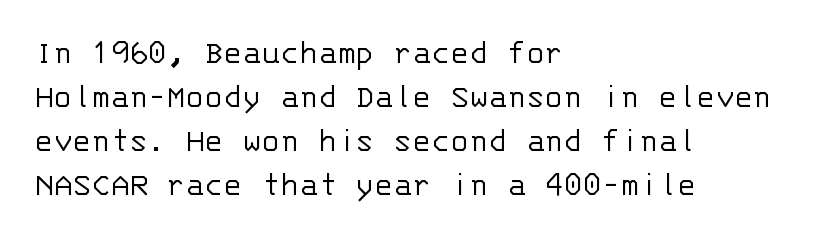
Q: Is the text bold? A: No.
Q: Is the text italic (slanted)? A: No, it is upright.
Q: Is the typeface a serif or a sans-serif typeface? A: Sans-serif.
Q: Is the text underlined? A: No.
Q: How is the paragraph aligned? A: Left-aligned.
Q: Is the spacing between letters normal or unusually wide? A: Normal.
Q: Is the spacing between lines tight, normal or loose? A: Normal.
Q: Width (condensed, normal, or wide)? A: Normal.
Q: Stroke contrast? A: Low.
Q: x-height? A: Large.
Q: Monospaced? A: Yes.
